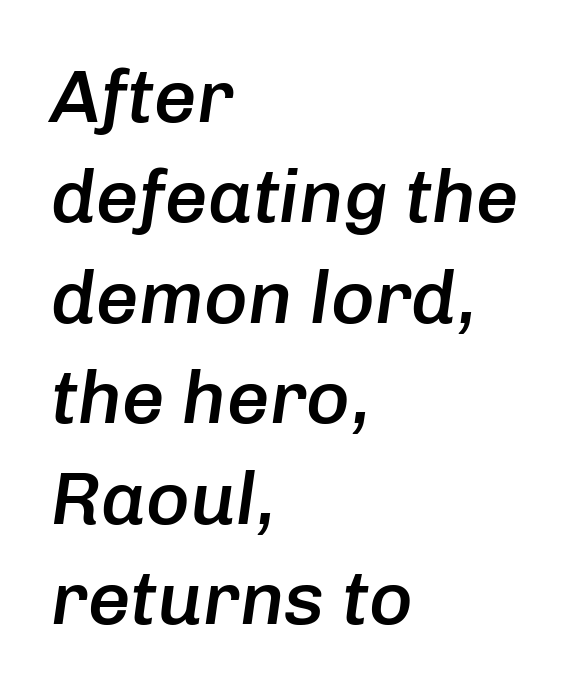
{"italic": "yes", "lean": "right", "slant_degrees": 8, "bold": "semi", "weight": "semibold", "width": "normal", "stroke_contrast": "low", "x_height": "medium", "monospaced": "no", "underline": "no", "align": "left", "line_spacing": "normal", "line_spacing_ratio": 1.34, "letter_spacing": "normal", "letter_spacing_em": 0.0, "glyph_px": 75}
